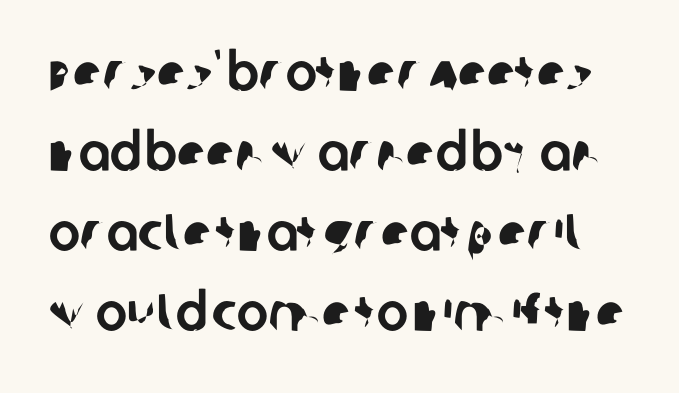
Varying glyph widths throughout — classic text-font behaviour. Each word holds together tightly as a unit, with standard inter-letter gaps. Note: no serifs on the glyphs. The rendering uses a moderate line-height, typical for paragraphs. Has an underline been added? It has not.
